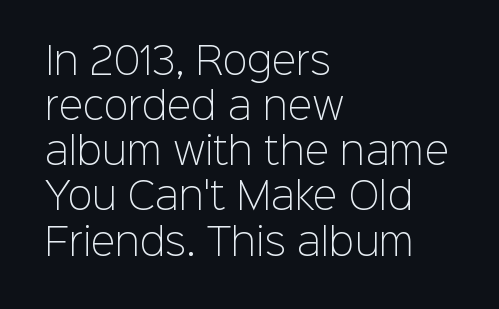
Regarding serifs, this sample does without them. The strokes carry an ordinary text weight at most. Each letter keeps its own natural width here, so spacing adapts to shape. Posture: upright roman. Tracking here is standard; glyphs follow each other at the usual distance.
